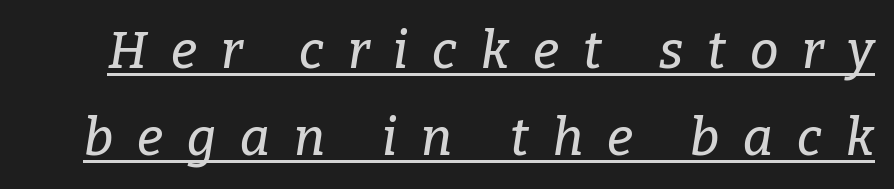
The image shows 51 px serif type, italic (leaning right); set normal line spacing (1.7x), unusually wide letter spacing (+0.47 em), underlined; low stroke contrast and a medium x-height.
